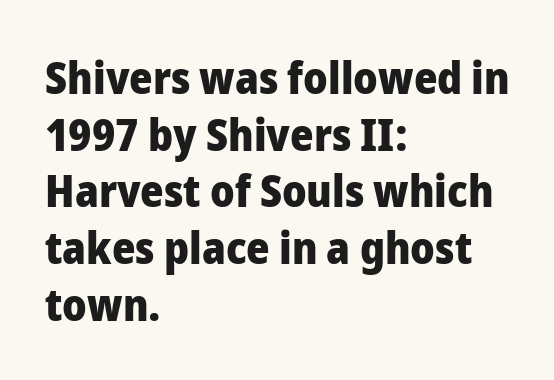
Q: Is the text bold? A: Yes.
Q: Is the text italic (slanted)? A: No, it is upright.
Q: Is the typeface a serif or a sans-serif typeface? A: Sans-serif.
Q: Is the text underlined? A: No.
Q: How is the paragraph aligned? A: Left-aligned.
Q: Is the spacing between letters normal or unusually wide? A: Normal.
Q: Is the spacing between lines tight, normal or loose? A: Normal.
Q: Width (condensed, normal, or wide)? A: Normal.
Q: Stroke contrast? A: Low.
Q: x-height? A: Medium.
Q: Monospaced? A: No.
